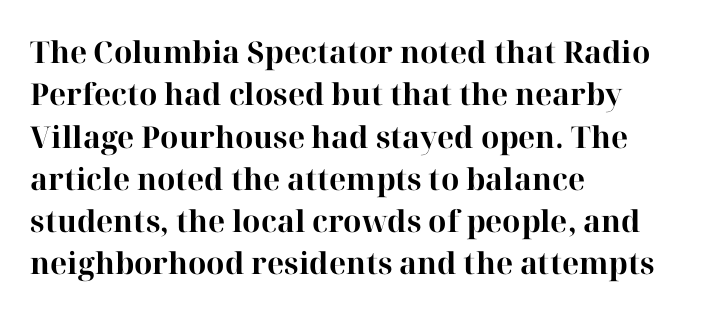
Posture: straight, roman, zero tilt. Think of a printed novel: that variable character pitch is what you see here. Visually the block forms a straight wall on the left and a jagged coastline on the right. The foot of each line stays bare and open.
